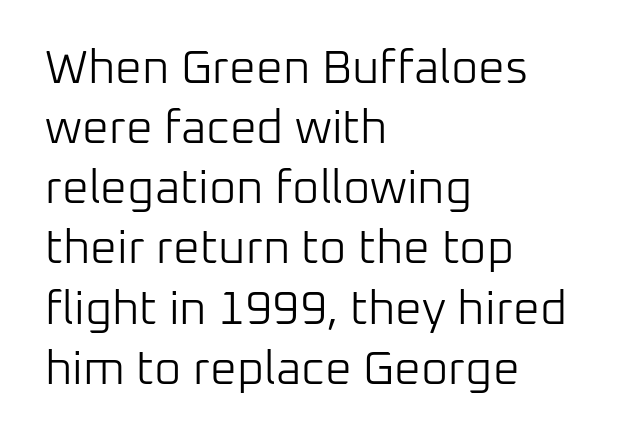
Posture: vertical. Only glyphs here, with clear space below each row. Tracking here is standard; glyphs follow each other at the usual distance. Varying glyph widths throughout — classic text-font behaviour.
